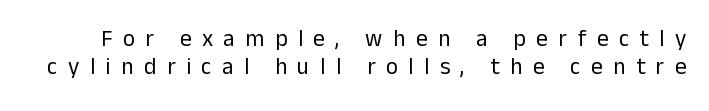
Q: Is the text bold? A: No.
Q: Is the text italic (slanted)? A: No, it is upright.
Q: Is the text underlined? A: No.
Q: Is the spacing between letters normal or unusually wide? A: Unusually wide.
